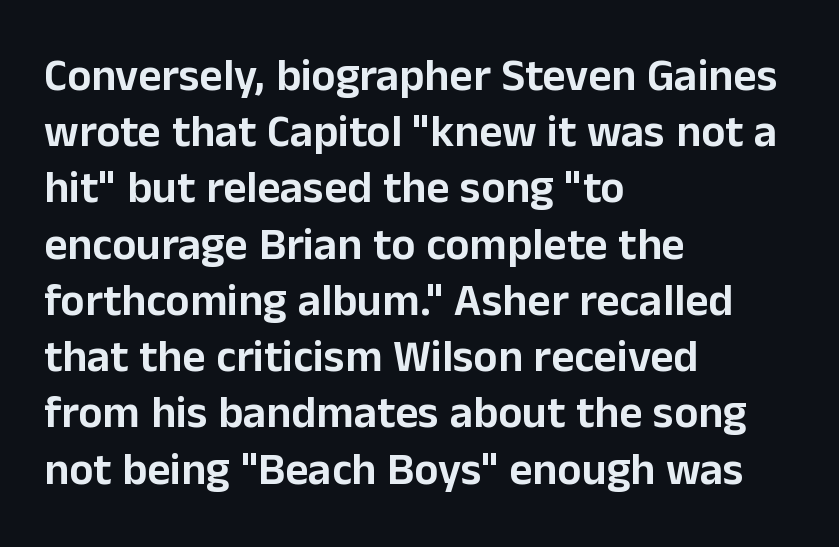
The image shows 45 px sans-serif type, upright; set left-aligned, normal line spacing (1.25x), normal letter spacing, not underlined; low stroke contrast and a medium x-height.
